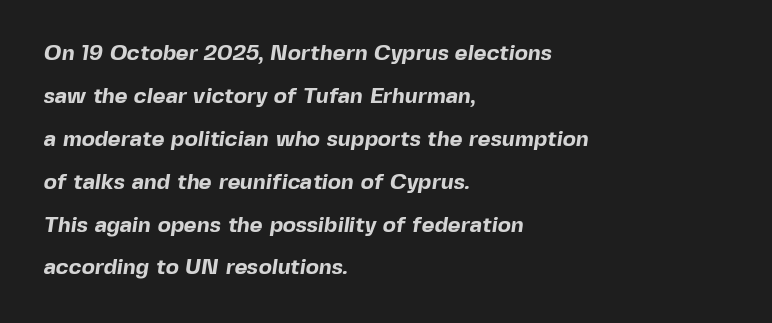
Q: Is the text bold? A: Yes.
Q: Is the text underlined? A: No.
Q: How is the paragraph aligned? A: Left-aligned.
Q: Is the spacing between letters normal or unusually wide? A: Normal.
Q: Is the spacing between lines tight, normal or loose? A: Loose.
